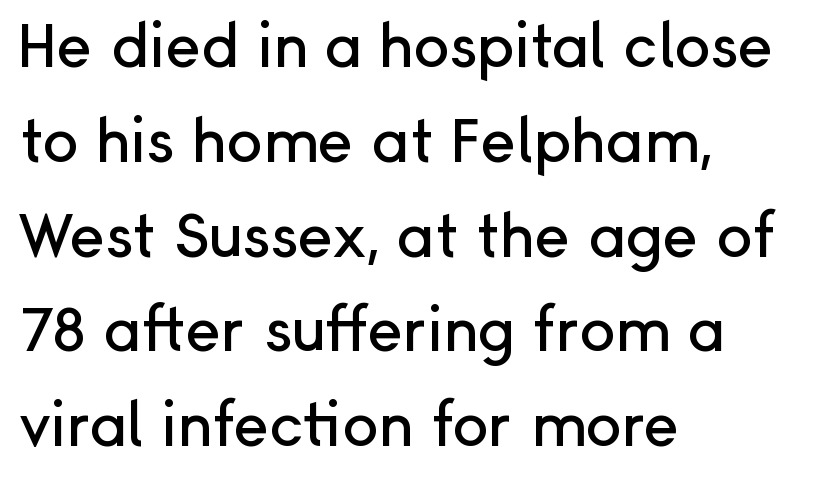
Q: Is the text italic (slanted)? A: No, it is upright.
Q: Is the typeface a serif or a sans-serif typeface? A: Sans-serif.
Q: Is the text underlined? A: No.
Q: How is the paragraph aligned? A: Left-aligned.
Q: Is the spacing between letters normal or unusually wide? A: Normal.
Q: Is the spacing between lines tight, normal or loose? A: Normal.
Q: Width (condensed, normal, or wide)? A: Normal.
Q: Stroke contrast? A: Low.
Q: x-height? A: Medium.
Q: Monospaced? A: No.
